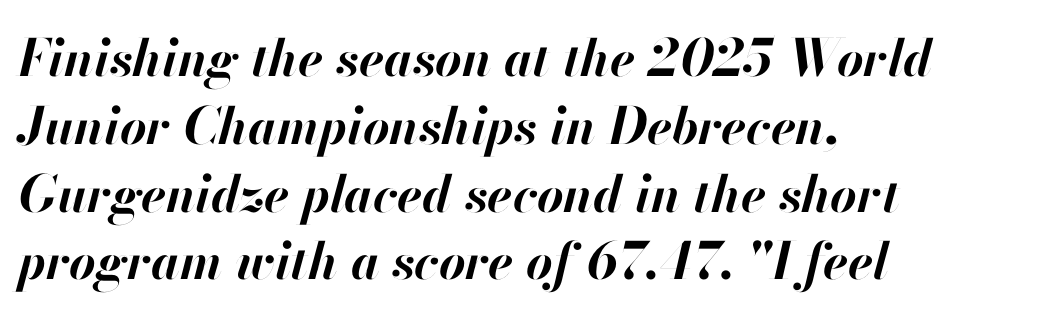
Q: Is the text bold? A: Yes.
Q: Is the text italic (slanted)? A: Yes, it leans right by about 13 degrees.
Q: Is the text underlined? A: No.
Q: How is the paragraph aligned? A: Left-aligned.
Q: Is the spacing between letters normal or unusually wide? A: Normal.
Q: Is the spacing between lines tight, normal or loose? A: Normal.
Q: Width (condensed, normal, or wide)? A: Normal.
Q: Stroke contrast? A: High.
Q: x-height? A: Small.
Q: Monospaced? A: No.
